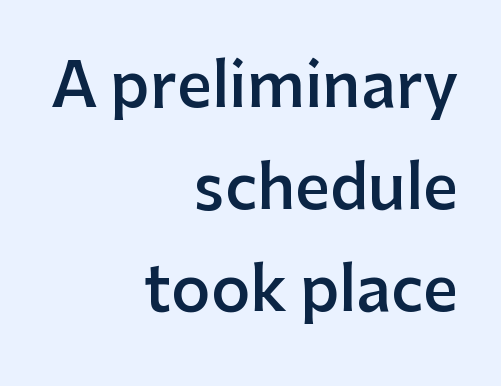
The image shows 61 px semibold sans-serif type, upright; set right-aligned, normal line spacing (1.67x), normal letter spacing, not underlined; low stroke contrast and a medium x-height.
